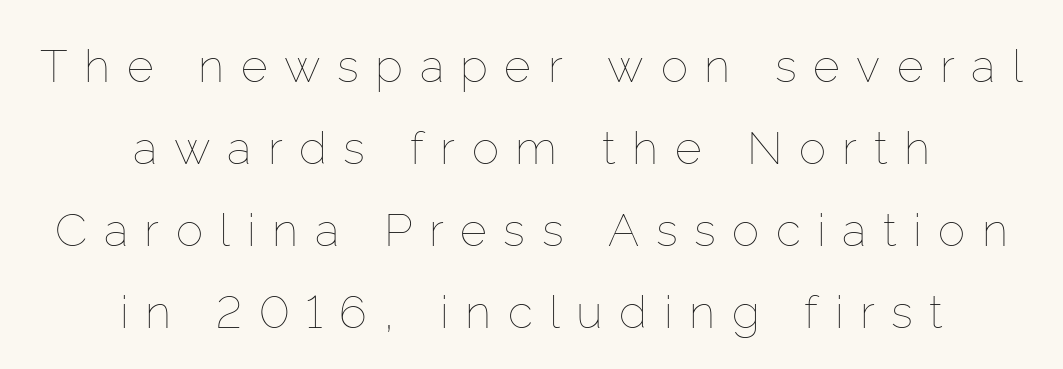
This sample uses expanded letter spacing, leaving extra air between glyphs. A typesetter would call this proportional, since set widths differ per character. Type without underlining. Which margin do the lines hug? Neither — every line sits in the middle.
